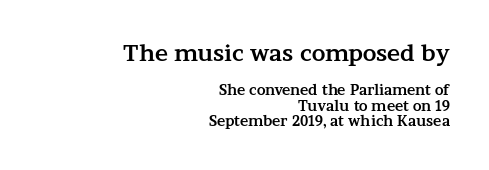
{"italic": "no", "bold": "yes", "underline": "no", "align": "right", "line_spacing": "tight", "line_spacing_ratio": 1.11, "letter_spacing": "normal", "letter_spacing_em": 0.0, "larger_block": "first", "size_ratio": 1.57, "glyph_px": 22}
